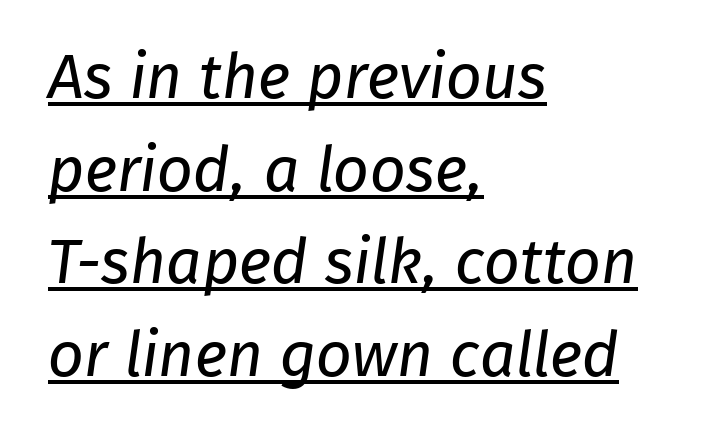
The image shows 63 px regular-weight sans-serif type; set left-aligned, normal line spacing (1.47x), normal letter spacing, underlined; low stroke contrast and a medium x-height.
